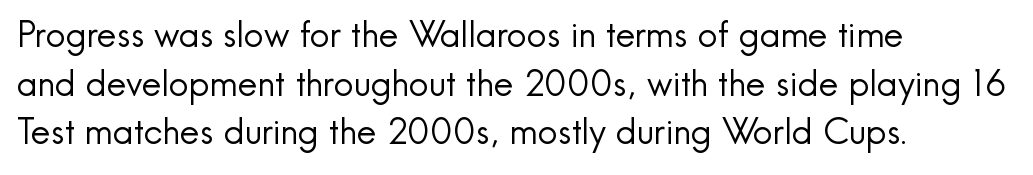
The image shows 35 px regular-weight sans-serif type, upright; set left-aligned, normal line spacing (1.39x), normal letter spacing, not underlined; a small x-height.
